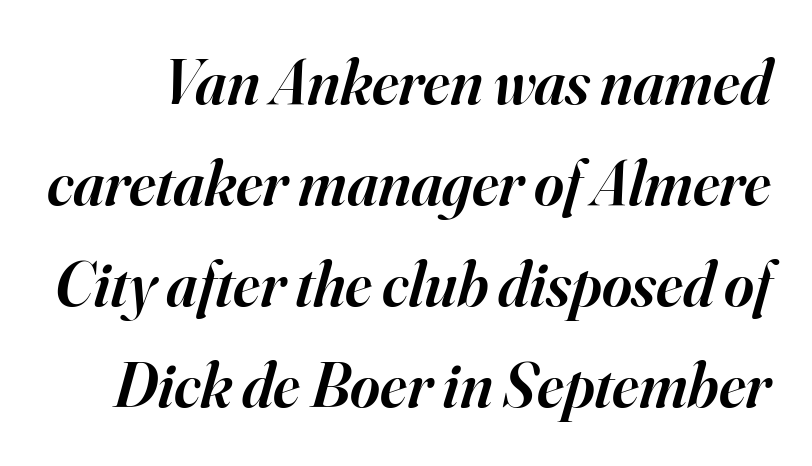
Q: Is the text bold? A: Semi-bold.
Q: Is the text italic (slanted)? A: Yes, it leans right by about 16 degrees.
Q: Is the typeface a serif or a sans-serif typeface? A: Serif.
Q: Is the text underlined? A: No.
Q: Is the spacing between letters normal or unusually wide? A: Normal.
Q: Is the spacing between lines tight, normal or loose? A: Normal.
Q: Width (condensed, normal, or wide)? A: Normal.
Q: Stroke contrast? A: High.
Q: x-height? A: Small.
Q: Monospaced? A: No.
